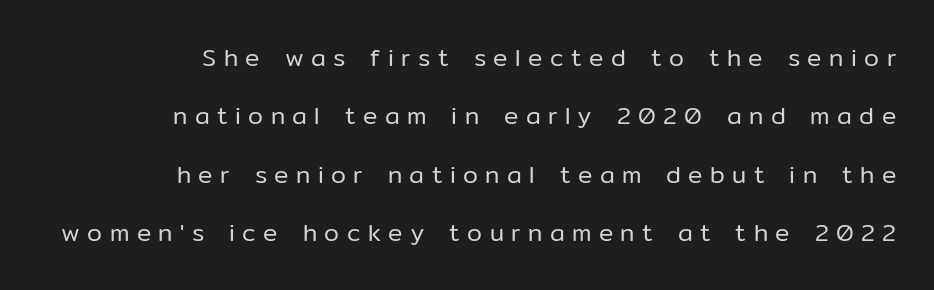
Q: Is the text bold? A: No.
Q: Is the text italic (slanted)? A: No, it is upright.
Q: Is the text underlined? A: No.
Q: How is the paragraph aligned? A: Right-aligned.
Q: Is the spacing between letters normal or unusually wide? A: Unusually wide.
Q: Is the spacing between lines tight, normal or loose? A: Loose.
